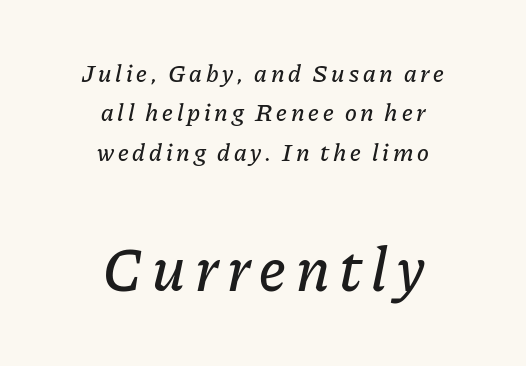
{"italic": "yes", "lean": "right", "slant_degrees": 11, "width": "normal", "stroke_contrast": "low", "x_height": "medium", "monospaced": "no", "underline": "no", "align": "center", "line_spacing": "normal", "line_spacing_ratio": 1.58, "larger_block": "second", "size_ratio": 2.48, "glyph_px": 62}
